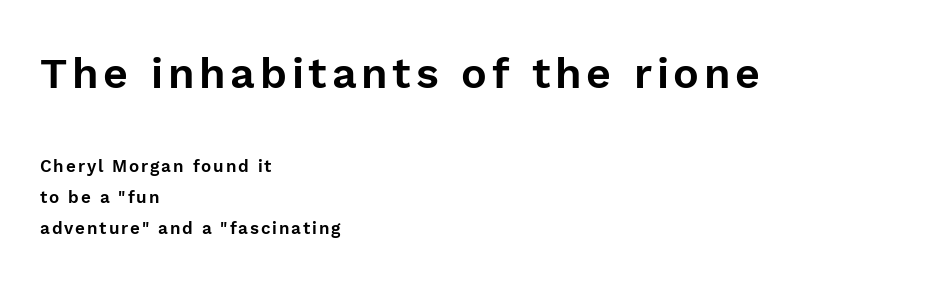
The image shows 43 px sans-serif type, upright; set left-aligned, line spacing 1.83x, not underlined; the first (top) block is 2.53x larger; low stroke contrast and a medium x-height.
